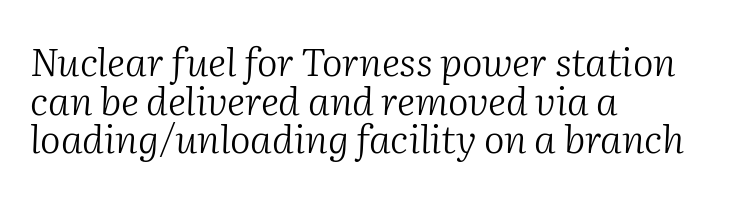
Q: Is the text bold? A: No.
Q: Is the text italic (slanted)? A: Yes, it leans right by about 2 degrees.
Q: Is the typeface a serif or a sans-serif typeface? A: Serif.
Q: Is the text underlined? A: No.
Q: How is the paragraph aligned? A: Left-aligned.
Q: Is the spacing between letters normal or unusually wide? A: Normal.
Q: Is the spacing between lines tight, normal or loose? A: Tight.
Q: Width (condensed, normal, or wide)? A: Normal.
Q: Stroke contrast? A: Medium.
Q: x-height? A: Medium.
Q: Monospaced? A: No.
